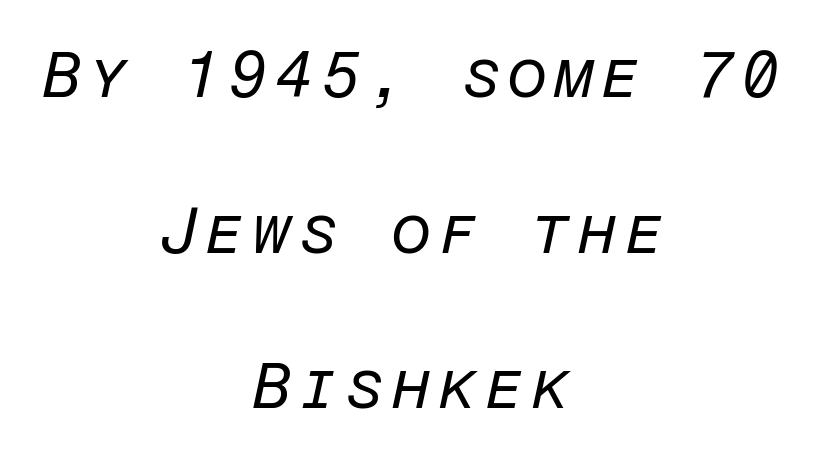
Q: Is the text bold? A: No.
Q: Is the text italic (slanted)? A: Yes, it leans right by about 12 degrees.
Q: Is the text underlined? A: No.
Q: How is the paragraph aligned? A: Centered.
Q: Is the spacing between lines tight, normal or loose? A: Loose.
Q: Width (condensed, normal, or wide)? A: Normal.
Q: Stroke contrast? A: Low.
Q: x-height? A: Medium.
Q: Monospaced? A: Yes.
